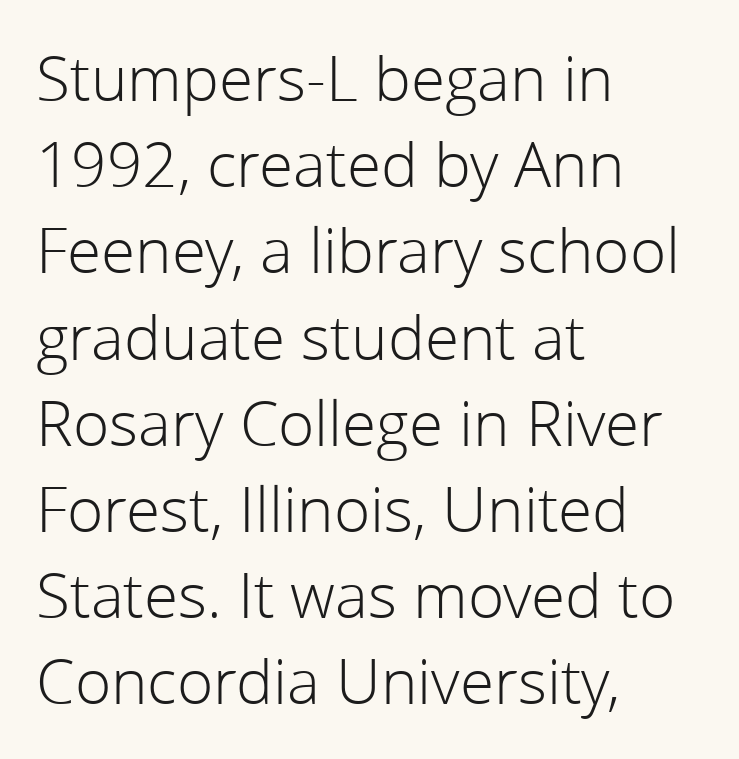
Q: Is the text bold? A: No.
Q: Is the text italic (slanted)? A: No, it is upright.
Q: Is the typeface a serif or a sans-serif typeface? A: Sans-serif.
Q: Is the text underlined? A: No.
Q: How is the paragraph aligned? A: Left-aligned.
Q: Is the spacing between letters normal or unusually wide? A: Normal.
Q: Is the spacing between lines tight, normal or loose? A: Normal.
Q: Width (condensed, normal, or wide)? A: Normal.
Q: Stroke contrast? A: Low.
Q: x-height? A: Medium.
Q: Monospaced? A: No.
